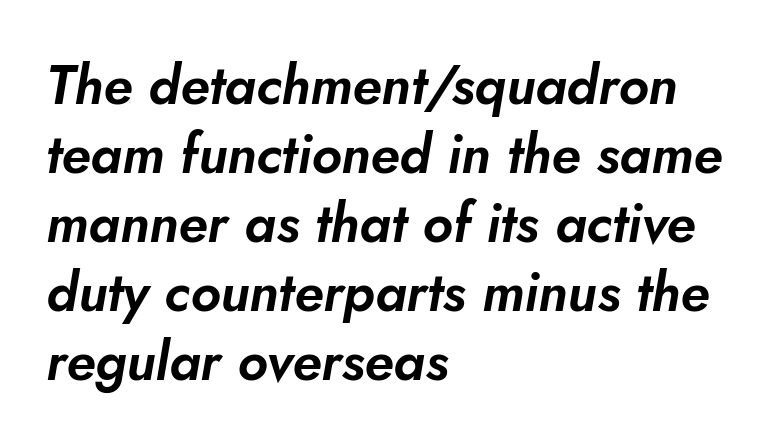
The image shows 54 px text type, italic (leaning right); set left-aligned, normal line spacing (1.28x), normal letter spacing, not underlined; low stroke contrast and a small x-height.
